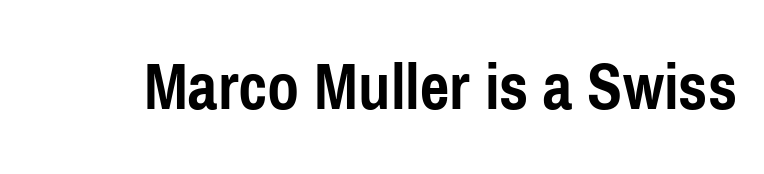
Q: Is the text bold? A: Yes.
Q: Is the text italic (slanted)? A: No, it is upright.
Q: Is the typeface a serif or a sans-serif typeface? A: Sans-serif.
Q: Is the text underlined? A: No.
Q: Is the spacing between letters normal or unusually wide? A: Normal.
Q: Width (condensed, normal, or wide)? A: Condensed.
Q: Stroke contrast? A: Low.
Q: x-height? A: Medium.
Q: Monospaced? A: No.
